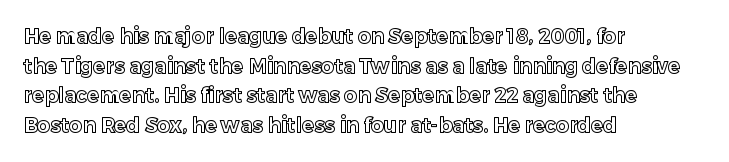
{"italic": "no", "underline": "no", "align": "left", "line_spacing": "normal", "line_spacing_ratio": 1.48, "letter_spacing": "normal", "letter_spacing_em": 0.0, "glyph_px": 20}
